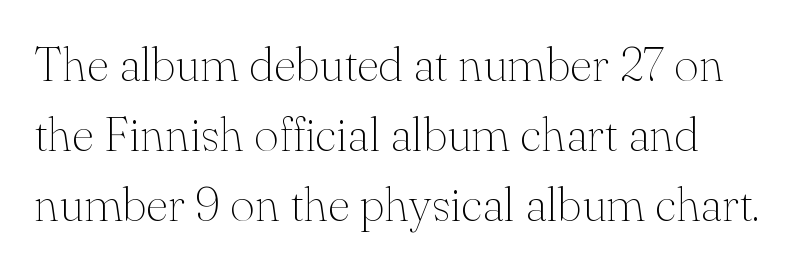
Q: Is the text bold? A: No.
Q: Is the text italic (slanted)? A: No, it is upright.
Q: Is the typeface a serif or a sans-serif typeface? A: Serif.
Q: Is the text underlined? A: No.
Q: How is the paragraph aligned? A: Left-aligned.
Q: Is the spacing between letters normal or unusually wide? A: Normal.
Q: Is the spacing between lines tight, normal or loose? A: Normal.
Q: Width (condensed, normal, or wide)? A: Normal.
Q: Stroke contrast? A: Medium.
Q: x-height? A: Small.
Q: Monospaced? A: No.
